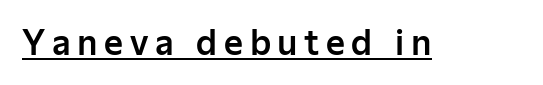
{"serif": "no", "italic": "no", "width": "normal", "stroke_contrast": "low", "x_height": "medium", "monospaced": "no", "underline": "yes", "letter_spacing": "wide", "letter_spacing_em": 0.2, "glyph_px": 33}
